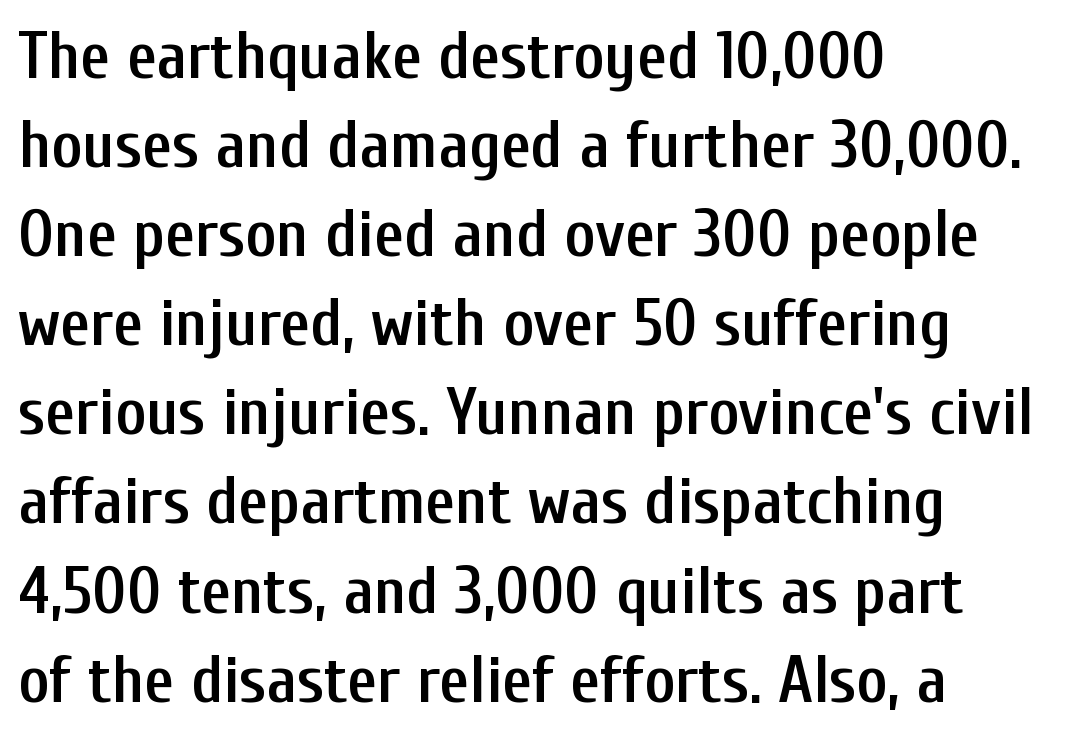
The image shows 66 px semibold, condensed sans-serif type, upright; set left-aligned, normal line spacing (1.35x), normal letter spacing, not underlined; low stroke contrast and a medium x-height.
